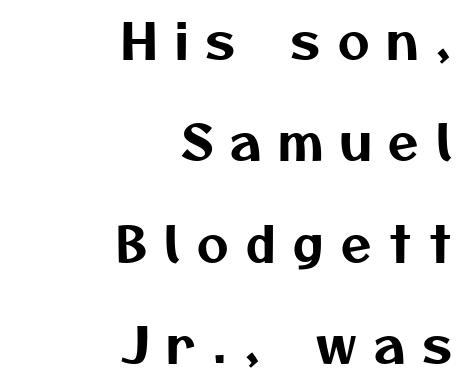
The image shows 49 px sans-serif type; set right-aligned, loose line spacing (2.07x), unusually wide letter spacing (+0.36 em), not underlined; medium stroke contrast and a medium x-height.
